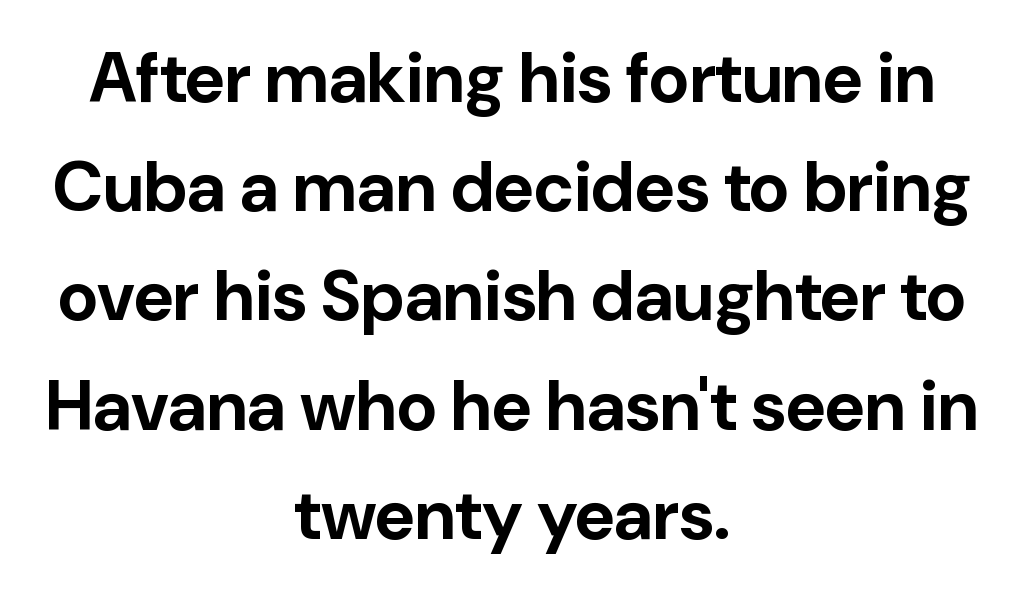
Q: Is the text bold? A: Yes.
Q: Is the text italic (slanted)? A: No, it is upright.
Q: Is the typeface a serif or a sans-serif typeface? A: Sans-serif.
Q: Is the text underlined? A: No.
Q: How is the paragraph aligned? A: Centered.
Q: Is the spacing between letters normal or unusually wide? A: Normal.
Q: Is the spacing between lines tight, normal or loose? A: Normal.
Q: Width (condensed, normal, or wide)? A: Normal.
Q: Stroke contrast? A: Low.
Q: x-height? A: Medium.
Q: Monospaced? A: No.
